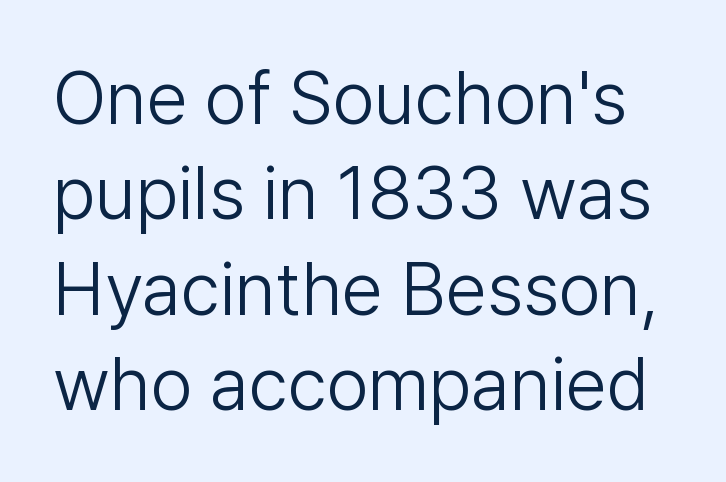
{"serif": "no", "italic": "no", "bold": "no", "weight": "light", "width": "normal", "stroke_contrast": "low", "x_height": "medium", "monospaced": "no", "underline": "no", "line_spacing": "normal", "line_spacing_ratio": 1.29, "letter_spacing": "normal", "letter_spacing_em": 0.0, "glyph_px": 74}
